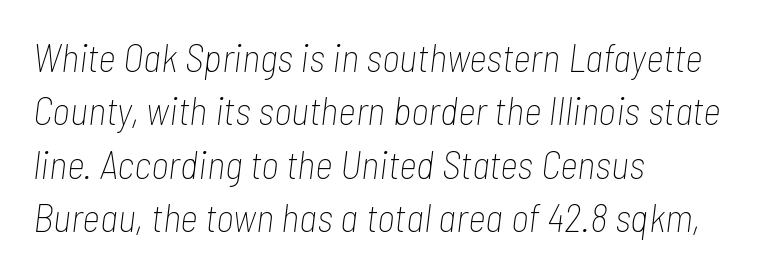
Q: Is the text bold? A: No.
Q: Is the text italic (slanted)? A: Yes, it leans right by about 7 degrees.
Q: Is the text underlined? A: No.
Q: How is the paragraph aligned? A: Left-aligned.
Q: Is the spacing between letters normal or unusually wide? A: Normal.
Q: Is the spacing between lines tight, normal or loose? A: Normal.
Q: Width (condensed, normal, or wide)? A: Condensed.
Q: Stroke contrast? A: Low.
Q: x-height? A: Medium.
Q: Monospaced? A: No.
